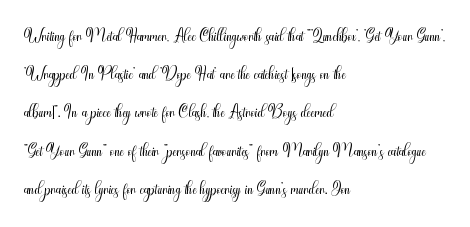
Q: Is the text bold? A: No.
Q: Is the text italic (slanted)? A: Yes.
Q: Is the text underlined? A: No.
Q: How is the paragraph aligned? A: Left-aligned.
Q: Is the spacing between letters normal or unusually wide? A: Normal.
Q: Is the spacing between lines tight, normal or loose? A: Normal.
